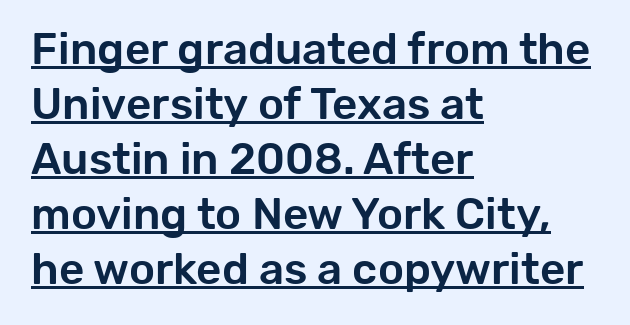
A roman cut, with each character standing at attention. How are the letters spaced? Ordinarily, with no added tracking. Compared with a centered layout, this one pins lines to the left instead. This rendering features underlined lettering. Each new line begins a customary step beneath the previous one. This sample has the flowing, uneven cadence of proportional lettering.
